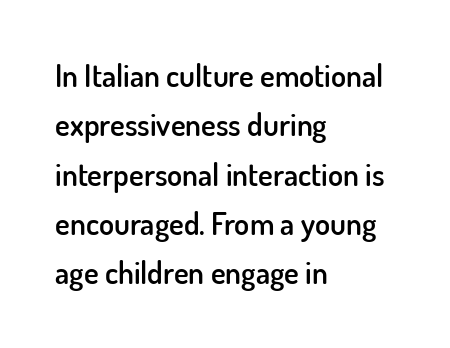
This sample keeps an unexceptional amount of space between lines. Font category for this specimen: sans-serif. Upright lettering throughout. A typesetter would call this proportional, since set widths differ per character. The gap between lines stays unmarked. The line texture is even and compact thanks to regular tracking.
